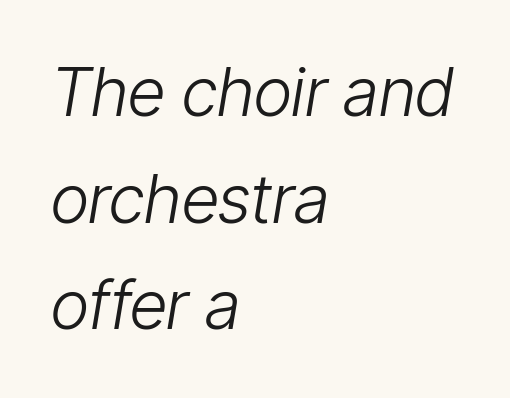
{"italic": "yes", "lean": "right", "slant_degrees": 9, "bold": "no", "weight": "light", "width": "condensed", "stroke_contrast": "low", "x_height": "medium", "monospaced": "no", "underline": "no", "align": "left", "line_spacing": "normal", "line_spacing_ratio": 1.59, "letter_spacing": "normal", "letter_spacing_em": 0.0, "glyph_px": 67}
